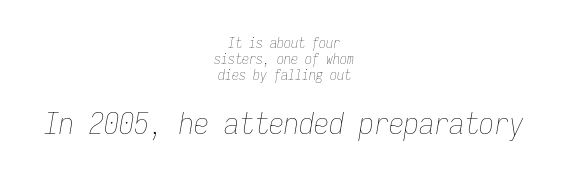
The image shows 30 px thin, condensed type, italic (leaning right), monospaced; set centered, tight line spacing (1.13x), normal letter spacing, not underlined; the second (bottom) block is 2.14x larger; low stroke contrast and a medium x-height.
